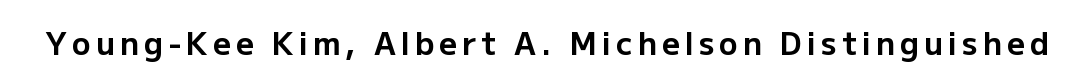
Plenty of ink on the page — the face is bold. The glyphs are unaccompanied by any horizontal stroke below them. Regarding serifs, this sample does without them. The type sits square on the baseline with zero lean.
